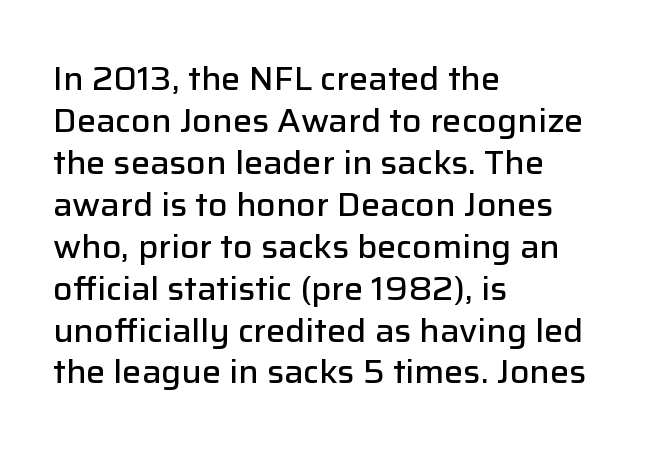
Underline: absent. Unlike italic type, these characters show no tilt at all. The passage shown has conventional tracking throughout. Is there much room between lines? A standard amount, neither cramped nor airy.
